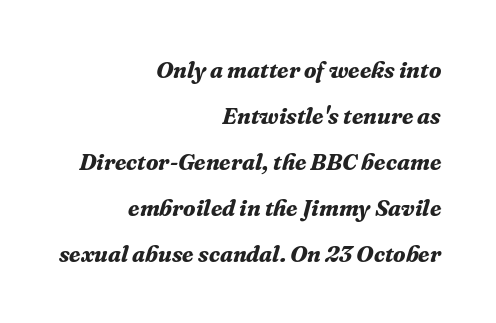
{"italic": "yes", "lean": "right", "slant_degrees": 16, "bold": "yes", "underline": "no", "align": "right", "line_spacing": "loose", "line_spacing_ratio": 2.0, "letter_spacing": "normal", "letter_spacing_em": 0.0, "glyph_px": 23}
